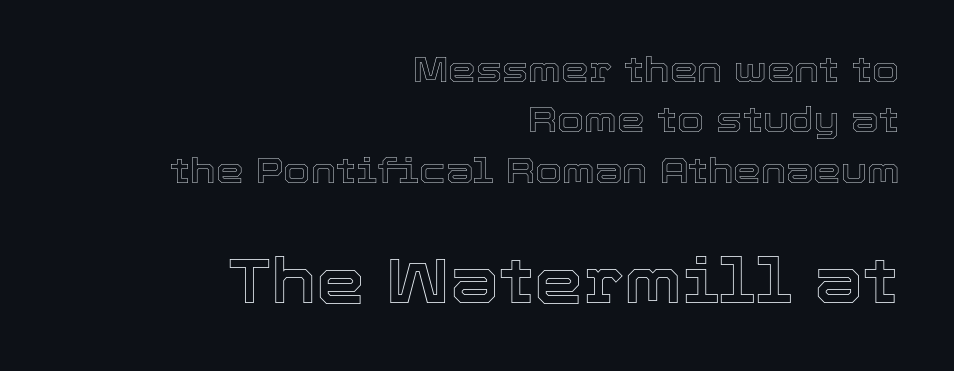
The image shows 62 px text type, upright; set right-aligned, normal line spacing (1.44x), normal letter spacing, not underlined; the second (bottom) block is 1.77x larger; a medium x-height.
